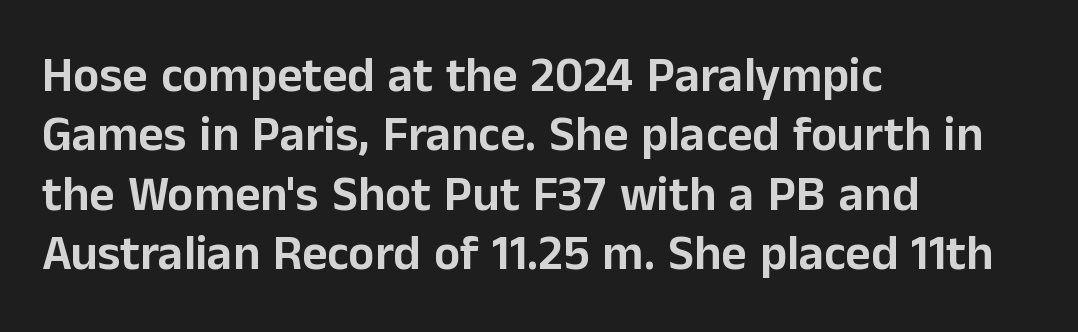
{"serif": "no", "italic": "no", "width": "normal", "stroke_contrast": "low", "x_height": "medium", "monospaced": "no", "underline": "no", "align": "left", "line_spacing_ratio": 1.21, "letter_spacing": "normal", "letter_spacing_em": 0.0, "glyph_px": 49}
